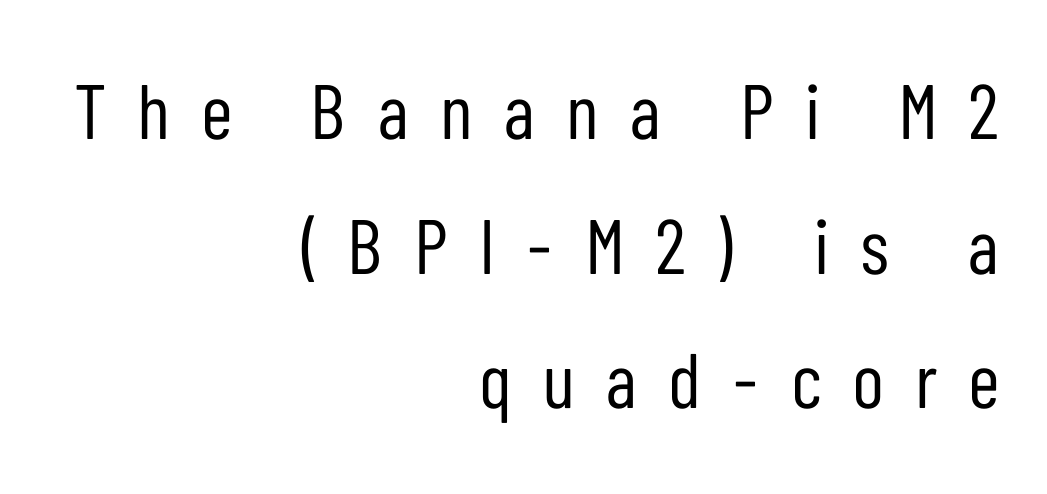
The image shows 77 px regular-weight, condensed sans-serif type, upright; set right-aligned, line spacing 1.75x, unusually wide letter spacing (+0.42 em), not underlined; low stroke contrast and a medium x-height.
